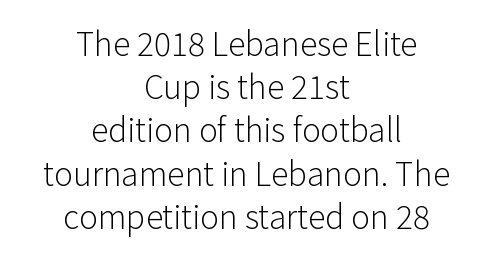
The cut favours lightness, reaching ordinary text weight at its darkest. The baseline area is clear. Each letter keeps its own natural width here, so spacing adapts to shape. Each line is balanced around a shared central axis. Short note: letters normally spaced.
